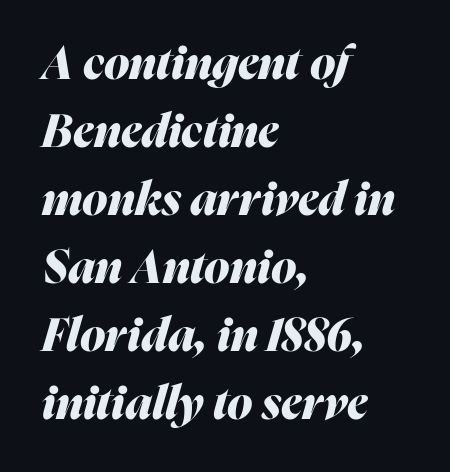
The image shows 46 px heavy type, italic (leaning right); set left-aligned, normal line spacing (1.48x), normal letter spacing, not underlined; medium stroke contrast and a medium x-height.
